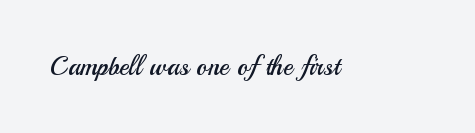
The image shows 26 px text type; set normal letter spacing, not underlined.
